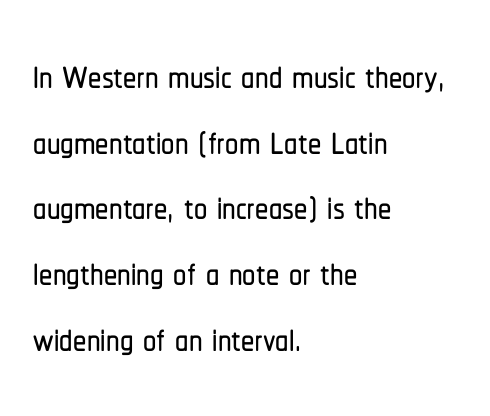
{"serif": "no", "italic": "no", "width": "condensed", "stroke_contrast": "low", "x_height": "medium", "monospaced": "no", "underline": "no", "align": "left", "line_spacing_ratio": 1.24, "letter_spacing": "normal", "letter_spacing_em": 0.0, "glyph_px": 53}
